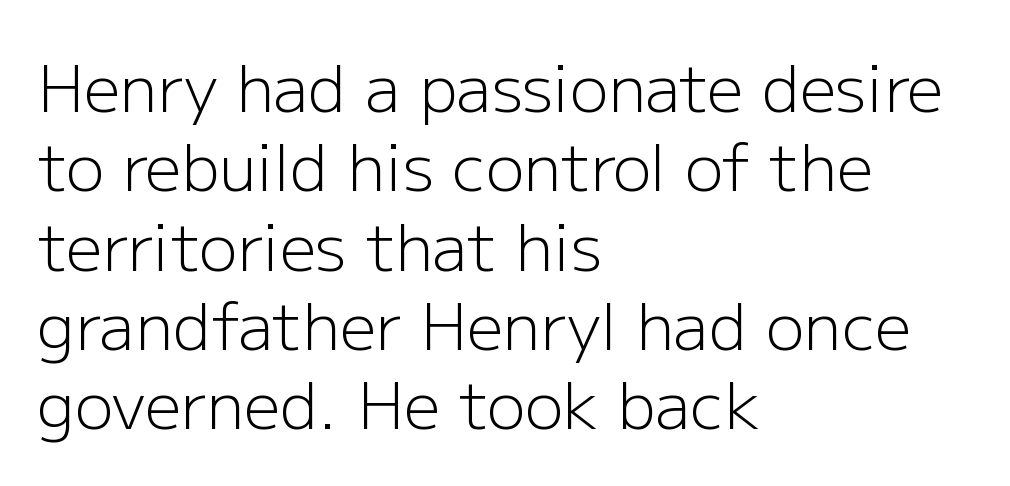
Q: Is the text bold? A: No.
Q: Is the text italic (slanted)? A: No, it is upright.
Q: Is the typeface a serif or a sans-serif typeface? A: Sans-serif.
Q: Is the text underlined? A: No.
Q: How is the paragraph aligned? A: Left-aligned.
Q: Is the spacing between letters normal or unusually wide? A: Normal.
Q: Width (condensed, normal, or wide)? A: Normal.
Q: Stroke contrast? A: Low.
Q: x-height? A: Medium.
Q: Monospaced? A: No.
